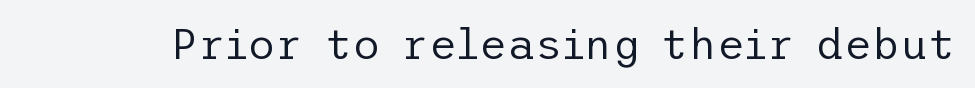
The face used here is rendered with its standard letterfit. Summary of weight: not heavy and not bold. In terms of letterform style, serifs are entirely absent. The lettering stays uniformly vertical, giving the passage a roman look.
